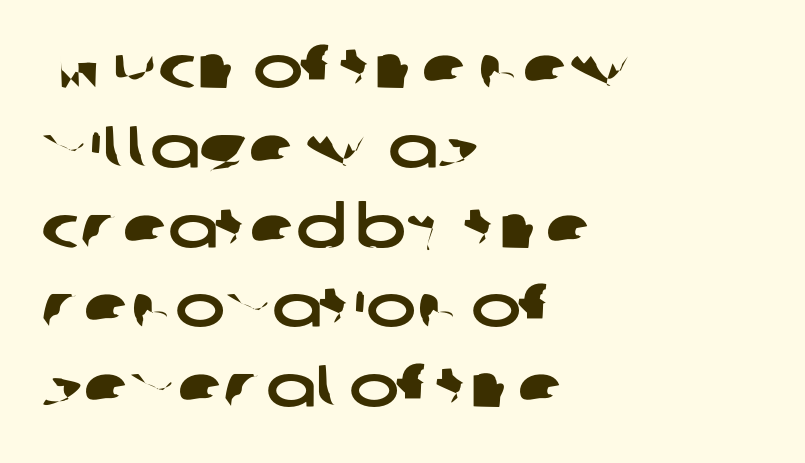
Line beginnings align vertically; line endings do not. Plain, unruled lines of type. Grotesque or geometric, the face here clearly has no serifs. Horizontal bands of white between lines are of average thickness. Looks like regular typesetting: each glyph gets only the width it needs. The horizontal fit of the characters is conventional and even.
